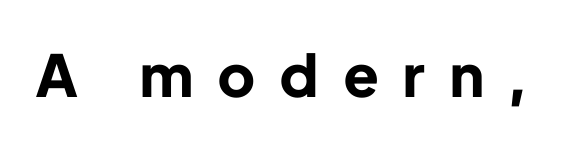
The image shows 58 px bold sans-serif type, upright; set unusually wide letter spacing (+0.44 em), not underlined; low stroke contrast and a medium x-height.
